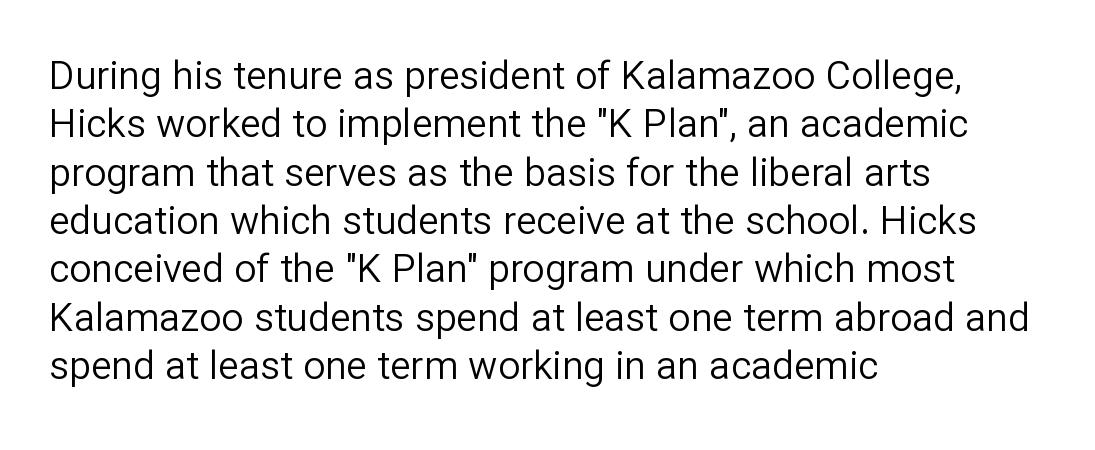
The image shows 39 px regular-weight sans-serif type, upright; set left-aligned, line spacing 1.24x, normal letter spacing, not underlined; low stroke contrast and a medium x-height.
